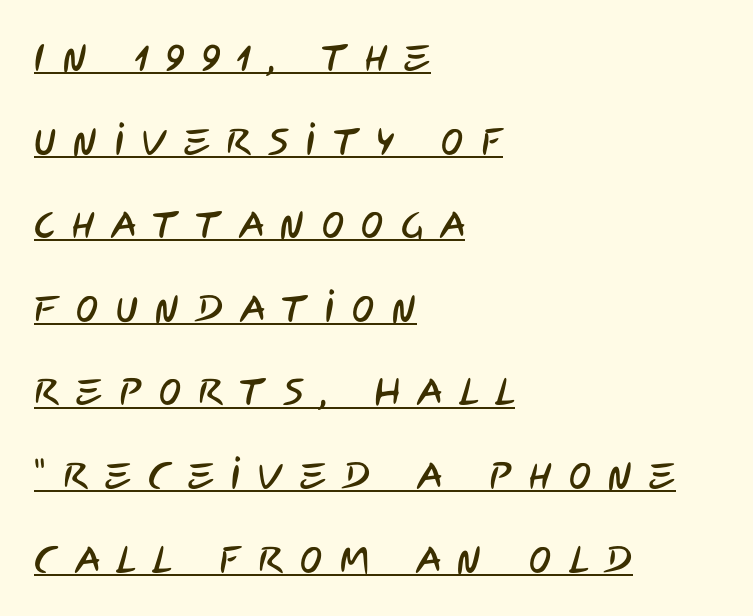
The image shows 37 px condensed sans-serif type; set left-aligned, loose line spacing (2.26x), unusually wide letter spacing (+0.46 em), underlined; low stroke contrast and a large x-height.
